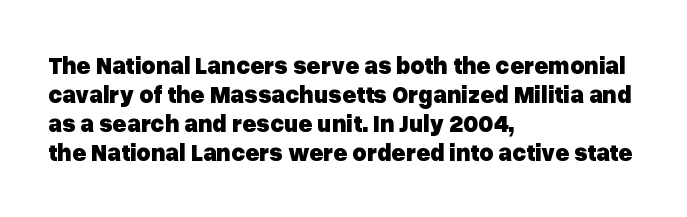
{"italic": "no", "bold": "yes", "underline": "no", "align": "left", "line_spacing_ratio": 1.21, "letter_spacing": "normal", "letter_spacing_em": 0.0, "glyph_px": 24}
